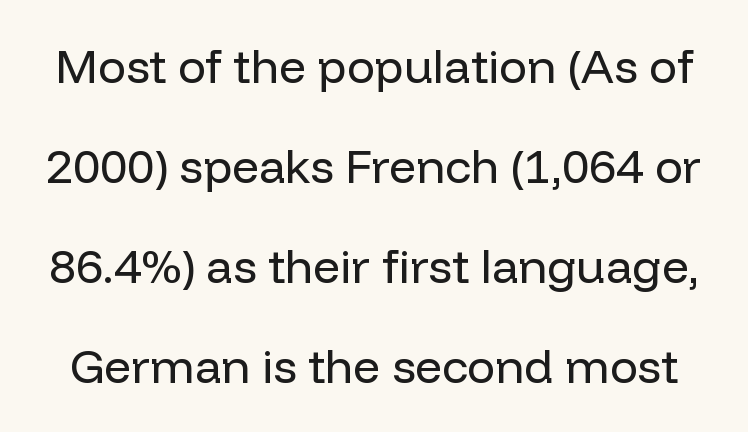
Q: Is the text bold? A: No.
Q: Is the text italic (slanted)? A: No, it is upright.
Q: Is the typeface a serif or a sans-serif typeface? A: Sans-serif.
Q: Is the text underlined? A: No.
Q: Is the spacing between letters normal or unusually wide? A: Normal.
Q: Is the spacing between lines tight, normal or loose? A: Loose.
Q: Width (condensed, normal, or wide)? A: Normal.
Q: Stroke contrast? A: Low.
Q: x-height? A: Medium.
Q: Monospaced? A: No.
